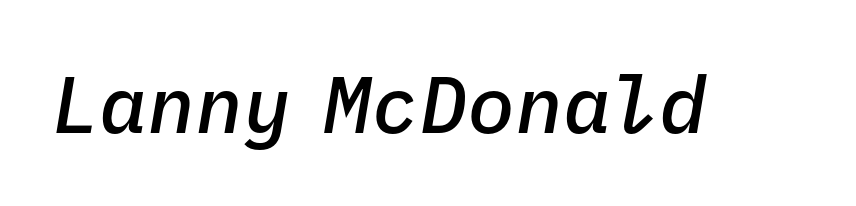
{"italic": "yes", "lean": "right", "slant_degrees": 9, "bold": "semi", "weight": "semibold", "width": "normal", "stroke_contrast": "low", "x_height": "medium", "monospaced": "yes", "underline": "no", "letter_spacing": "normal", "letter_spacing_em": 0.0, "glyph_px": 80}
